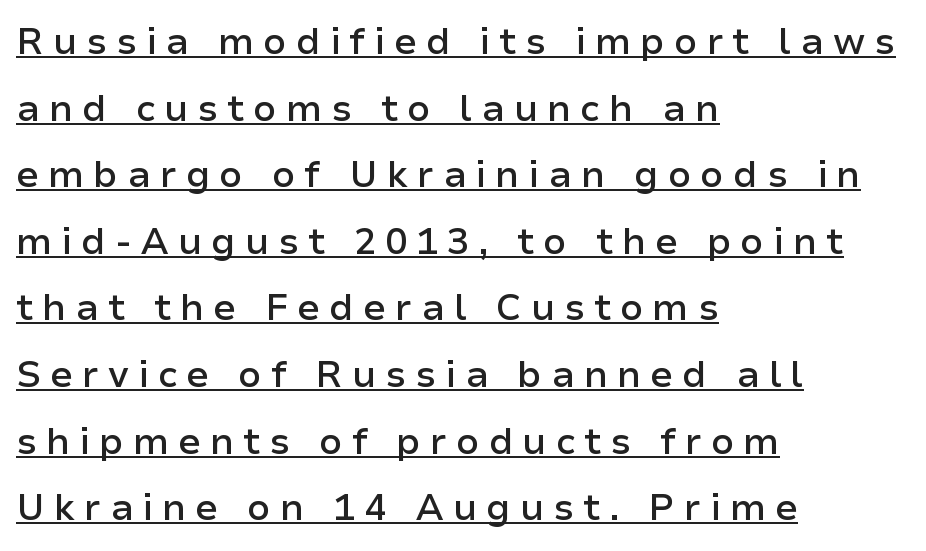
{"serif": "no", "italic": "no", "bold": "semi", "weight": "semibold", "width": "normal", "stroke_contrast": "low", "x_height": "medium", "monospaced": "no", "underline": "yes", "align": "left", "line_spacing_ratio": 1.8, "letter_spacing": "wide", "letter_spacing_em": 0.24, "glyph_px": 37}
